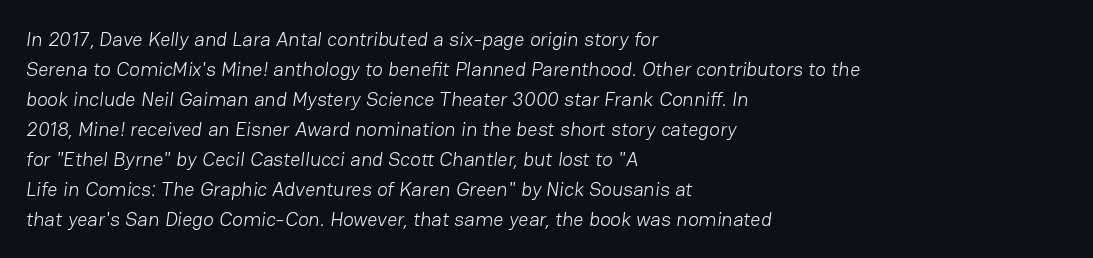
Q: Is the text bold? A: No.
Q: Is the text underlined? A: No.
Q: How is the paragraph aligned? A: Left-aligned.
Q: Is the spacing between letters normal or unusually wide? A: Normal.
Q: Is the spacing between lines tight, normal or loose? A: Normal.
